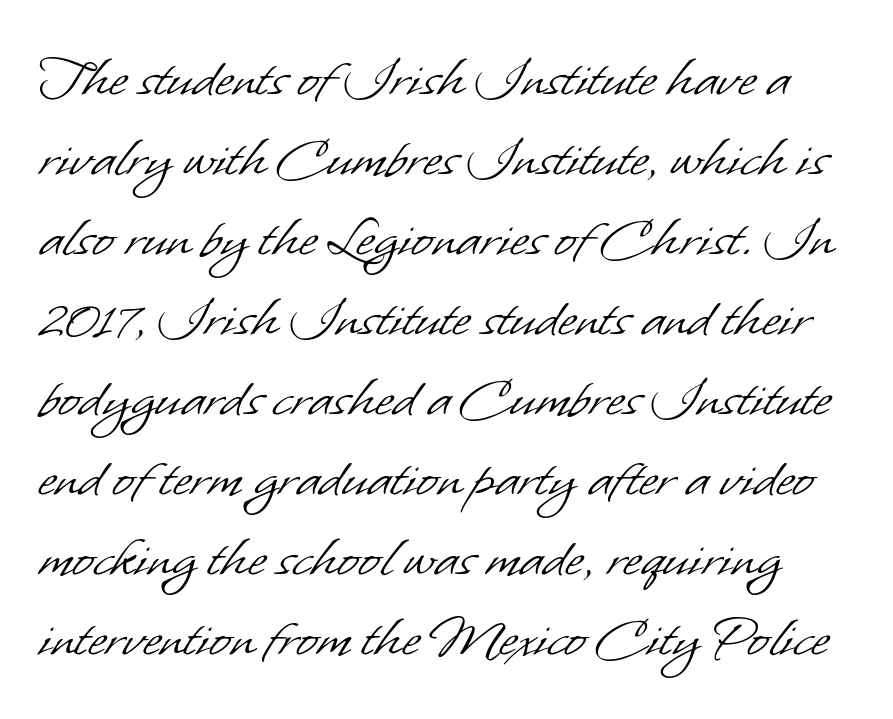
The image shows 64 px light sans-serif type; set normal line spacing (1.25x), normal letter spacing, not underlined; low stroke contrast and a small x-height.
